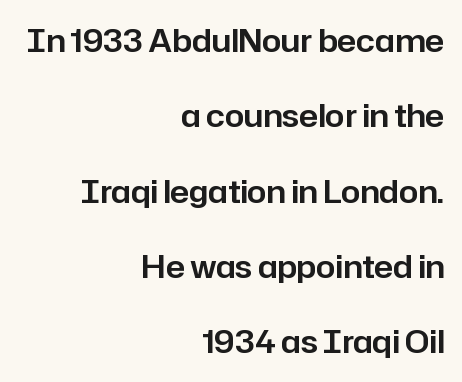
{"serif": "no", "italic": "no", "width": "normal", "stroke_contrast": "low", "x_height": "medium", "monospaced": "no", "underline": "no", "align": "right", "line_spacing": "loose", "line_spacing_ratio": 2.43, "letter_spacing": "normal", "letter_spacing_em": 0.0, "glyph_px": 31}
